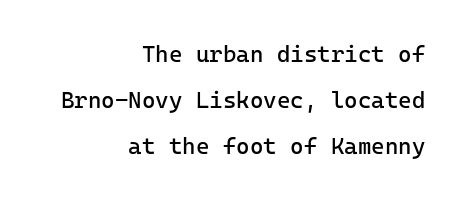
The image shows 23 px text type, upright; set right-aligned, loose line spacing (2.01x), normal letter spacing, not underlined.
